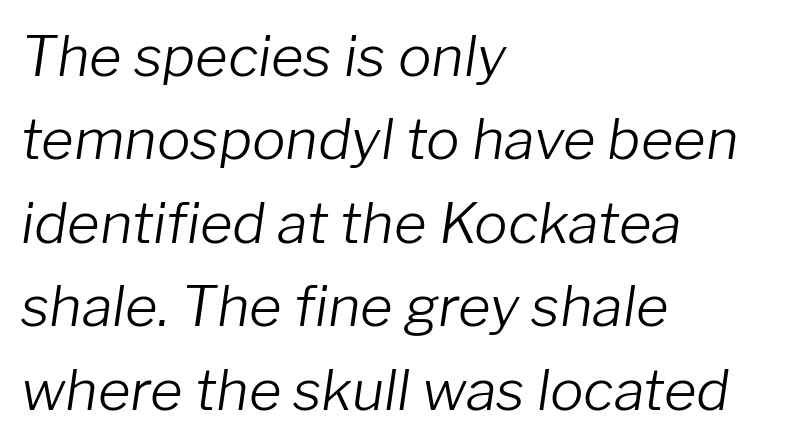
Only glyphs here, with clear space below each row. The font is comparable to plain body text, perhaps lighter. Line spacing here is normal. The gaps between neighbouring characters are ordinary and unremarkable.
